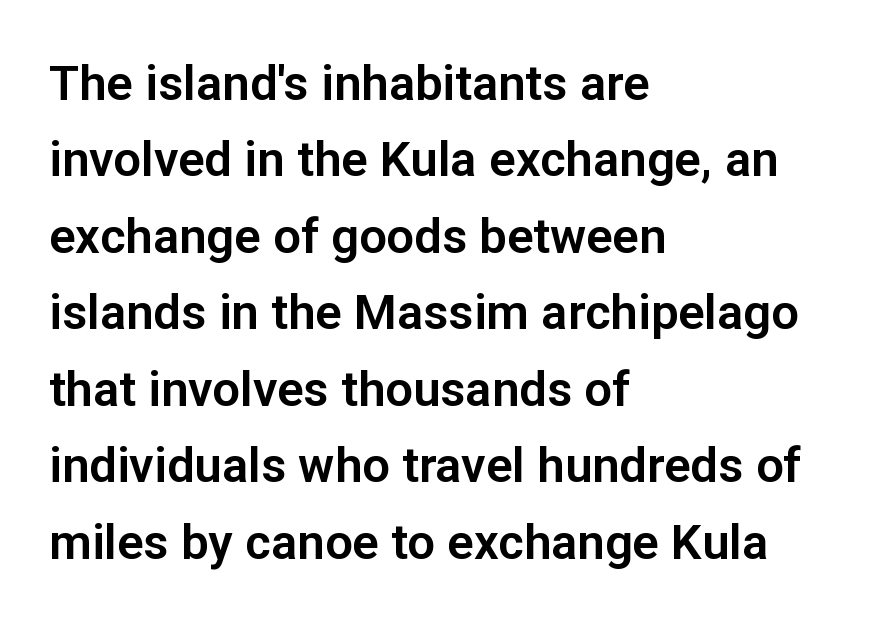
Q: Is the text italic (slanted)? A: No, it is upright.
Q: Is the typeface a serif or a sans-serif typeface? A: Sans-serif.
Q: Is the text underlined? A: No.
Q: How is the paragraph aligned? A: Left-aligned.
Q: Is the spacing between letters normal or unusually wide? A: Normal.
Q: Is the spacing between lines tight, normal or loose? A: Normal.
Q: Width (condensed, normal, or wide)? A: Normal.
Q: Stroke contrast? A: Low.
Q: x-height? A: Medium.
Q: Monospaced? A: No.
